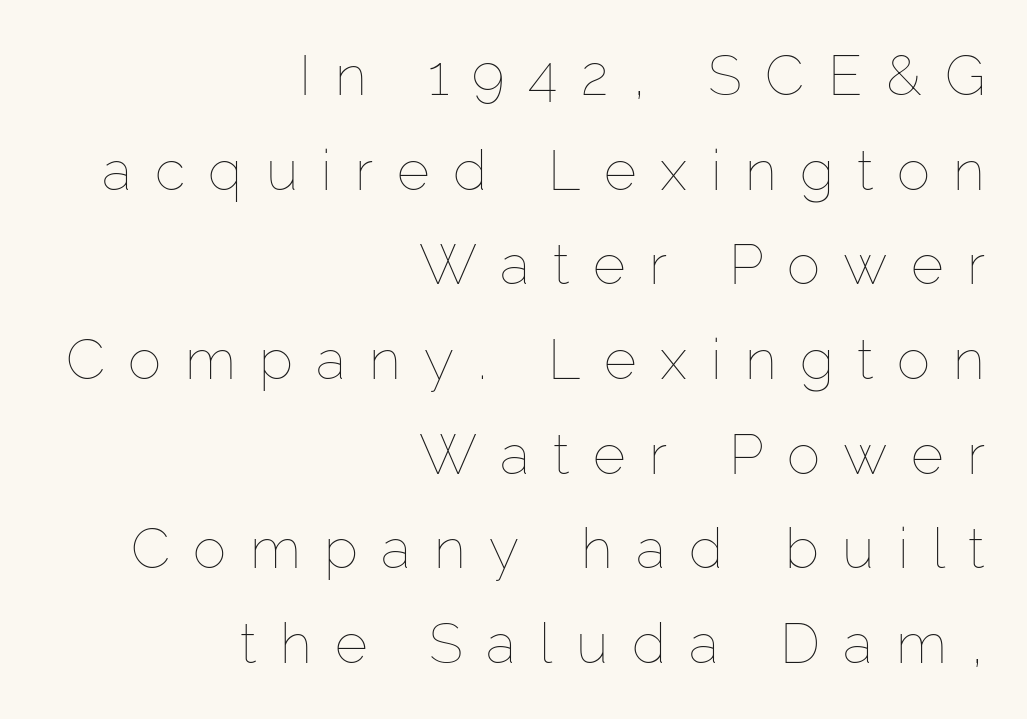
Q: Is the text bold? A: No.
Q: Is the text italic (slanted)? A: No, it is upright.
Q: Is the text underlined? A: No.
Q: How is the paragraph aligned? A: Right-aligned.
Q: Is the spacing between letters normal or unusually wide? A: Unusually wide.
Q: Is the spacing between lines tight, normal or loose? A: Normal.
Q: Width (condensed, normal, or wide)? A: Normal.
Q: Stroke contrast? A: Low.
Q: x-height? A: Medium.
Q: Monospaced? A: No.
